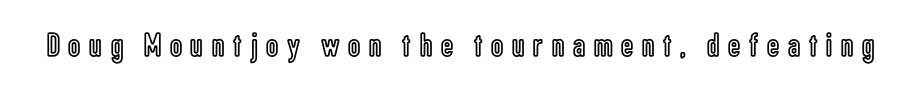
Q: Is the text italic (slanted)? A: No, it is upright.
Q: Is the text underlined? A: No.
Q: Is the spacing between letters normal or unusually wide? A: Unusually wide.
Q: Width (condensed, normal, or wide)? A: Condensed.
Q: x-height? A: Medium.
Q: Monospaced? A: No.
